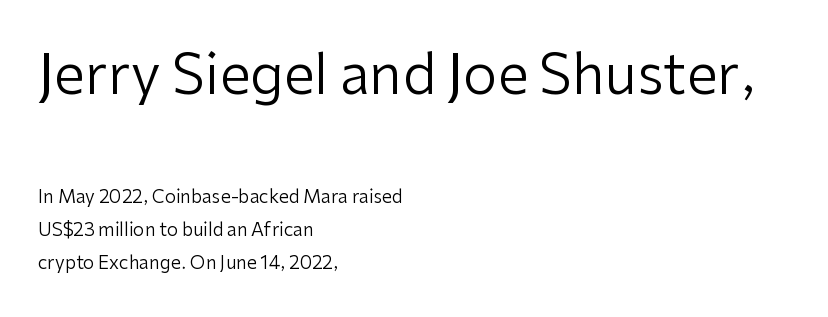
Stroke terminals: plain, sans-serif. One-word summary of the alignment: left. This layout puts the oversized block above and the modest block below. Varying glyph widths throughout — classic text-font behaviour.
